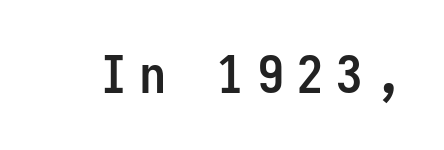
{"serif": "no", "italic": "no", "bold": "yes", "weight": "semibold", "width": "condensed", "stroke_contrast": "low", "x_height": "medium", "monospaced": "yes", "underline": "no", "letter_spacing": "wide", "letter_spacing_em": 0.27, "glyph_px": 51}
